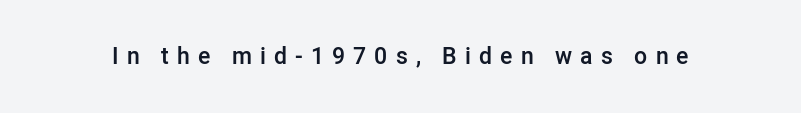
{"italic": "no", "bold": "semi", "underline": "no", "letter_spacing": "wide", "letter_spacing_em": 0.35, "glyph_px": 23}
